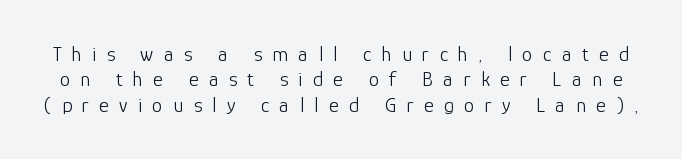
A bare baseline throughout the passage. No extra ink here — the face is not bold. Honestly, the letter spacing is so wide it's the main thing you notice. Unlike italic type, these characters show no tilt at all.
